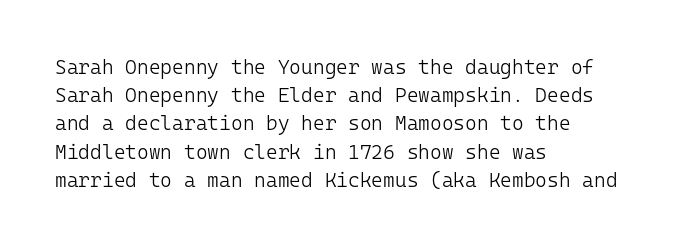
{"italic": "no", "bold": "no", "underline": "no", "align": "left", "line_spacing": "normal", "line_spacing_ratio": 1.41, "letter_spacing": "normal", "letter_spacing_em": 0.0, "glyph_px": 20}
